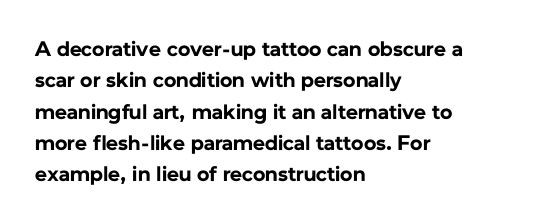
The image shows 21 px bold type, upright; set left-aligned, normal line spacing (1.49x), normal letter spacing, not underlined.
